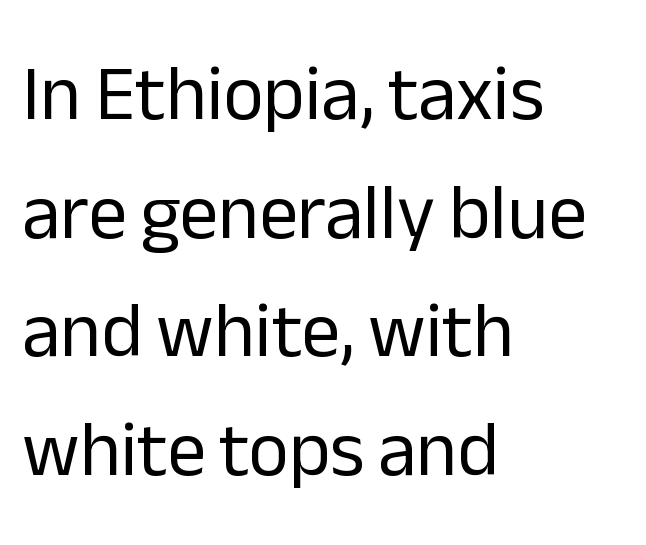
Q: Is the text bold? A: No.
Q: Is the text italic (slanted)? A: No, it is upright.
Q: Is the typeface a serif or a sans-serif typeface? A: Sans-serif.
Q: Is the text underlined? A: No.
Q: How is the paragraph aligned? A: Left-aligned.
Q: Is the spacing between letters normal or unusually wide? A: Normal.
Q: Is the spacing between lines tight, normal or loose? A: Normal.
Q: Width (condensed, normal, or wide)? A: Normal.
Q: Stroke contrast? A: Low.
Q: x-height? A: Medium.
Q: Monospaced? A: No.
